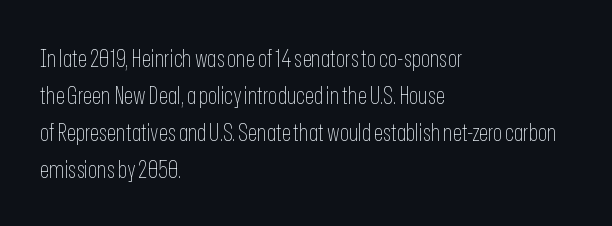
Q: Is the text bold? A: No.
Q: Is the text italic (slanted)? A: No, it is upright.
Q: Is the text underlined? A: No.
Q: How is the paragraph aligned? A: Left-aligned.
Q: Is the spacing between letters normal or unusually wide? A: Normal.
Q: Is the spacing between lines tight, normal or loose? A: Normal.
